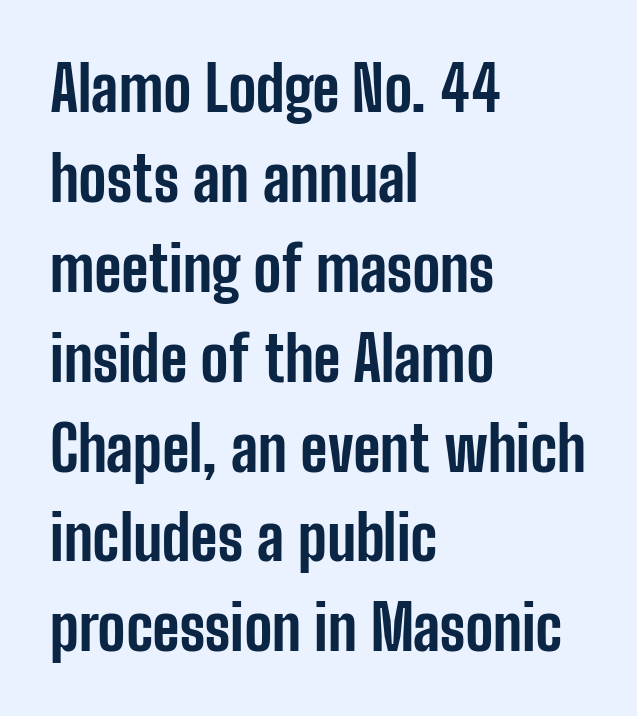
Compared with typical paragraphs, the rows here are spaced about the same. These lines are rendered in a variable-pitch font. This rendering leaves character spacing at its baseline value. The letters are bold, with thick, heavy strokes. What kind of face is this? One without serifs — a sans. Any mark beneath the type? The region is blank.
